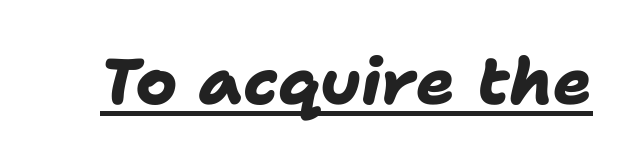
The image shows 64 px heavy sans-serif type; set normal letter spacing, underlined; low stroke contrast and a medium x-height.
